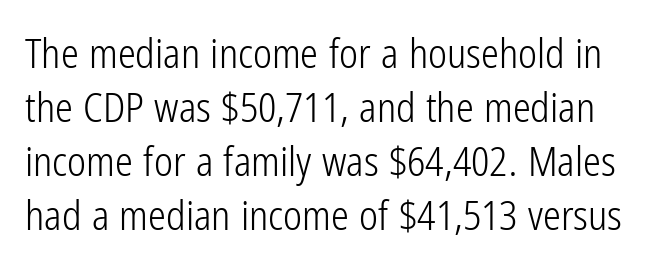
Weight: not bold — regular or lighter. The face used here is proportionally spaced, like ordinary book or web type. Notice how descenders clear the ascenders below comfortably — that's standard leading. This rendering employs a face without finishing strokes, i.e., a sans-serif.
